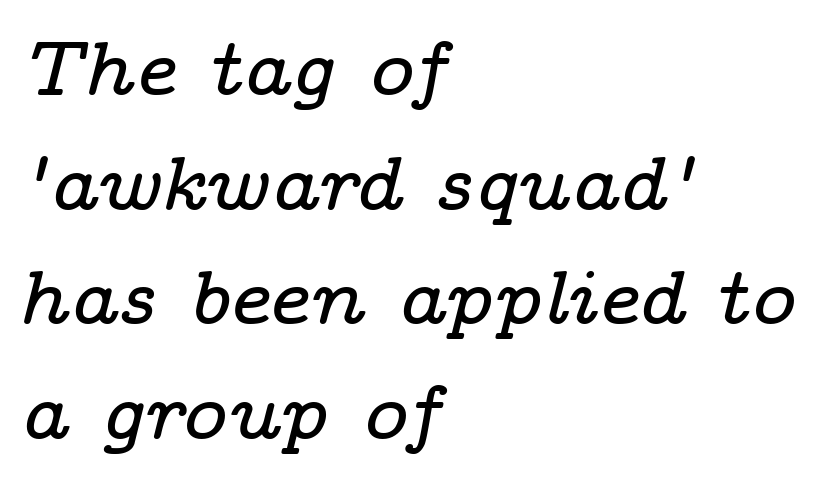
The image shows 77 px wide serif type, italic (leaning right); set left-aligned, normal line spacing (1.49x), normal letter spacing, not underlined; low stroke contrast and a medium x-height.
